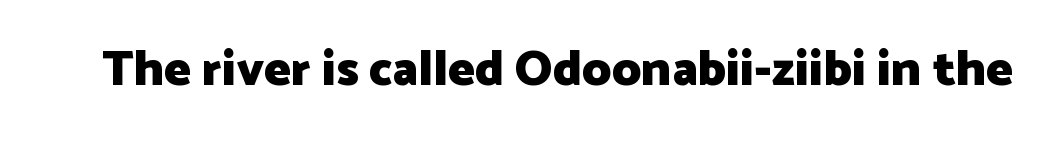
{"serif": "no", "italic": "no", "bold": "yes", "weight": "heavy", "width": "normal", "stroke_contrast": "low", "x_height": "medium", "monospaced": "no", "underline": "no", "letter_spacing": "normal", "letter_spacing_em": 0.0, "glyph_px": 50}
